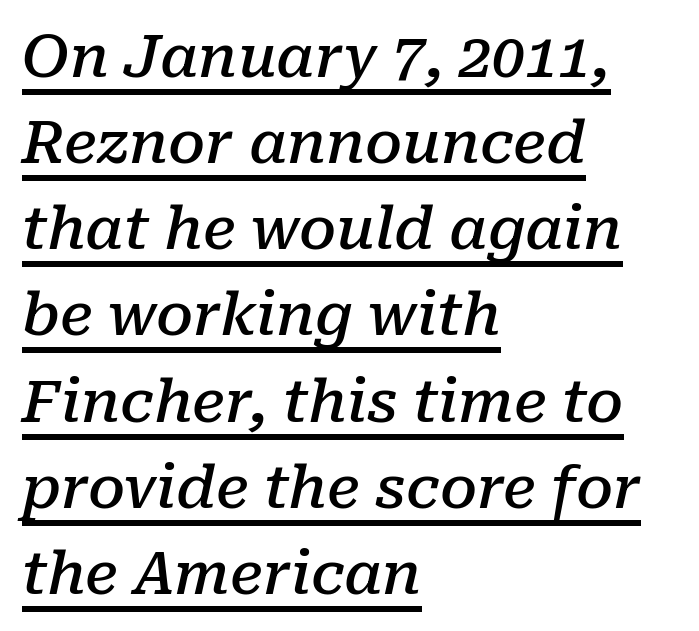
{"serif": "yes", "italic": "yes", "lean": "right", "slant_degrees": 10, "bold": "semi", "weight": "semibold", "width": "normal", "stroke_contrast": "low", "x_height": "medium", "monospaced": "no", "underline": "yes", "align": "left", "line_spacing": "normal", "line_spacing_ratio": 1.46, "letter_spacing": "normal", "letter_spacing_em": 0.0, "glyph_px": 59}
